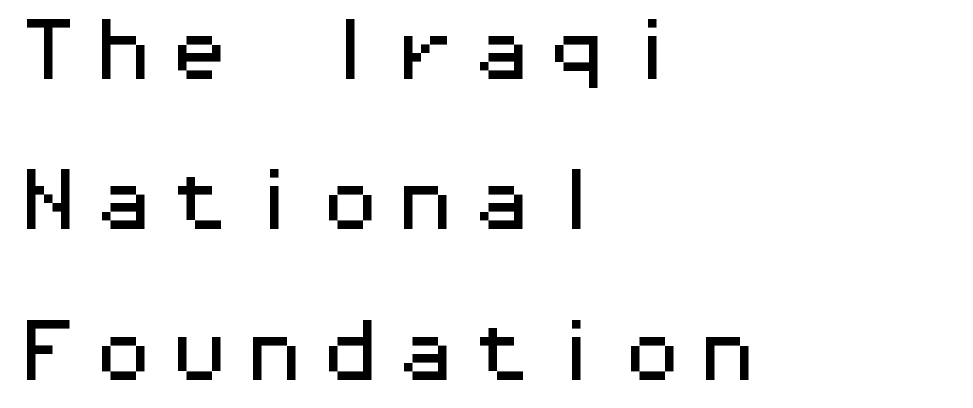
{"serif": "no", "italic": "no", "width": "wide", "stroke_contrast": "medium", "x_height": "medium", "monospaced": "yes", "underline": "no", "align": "left", "line_spacing": "loose", "line_spacing_ratio": 2.21, "glyph_px": 68}
